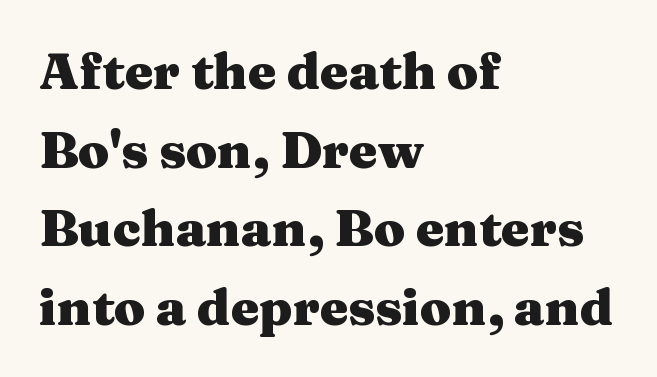
{"serif": "yes", "italic": "no", "bold": "yes", "weight": "heavy", "width": "wide", "stroke_contrast": "medium", "x_height": "medium", "monospaced": "no", "underline": "no", "align": "left", "line_spacing": "normal", "line_spacing_ratio": 1.54, "letter_spacing": "normal", "letter_spacing_em": 0.0, "glyph_px": 51}
